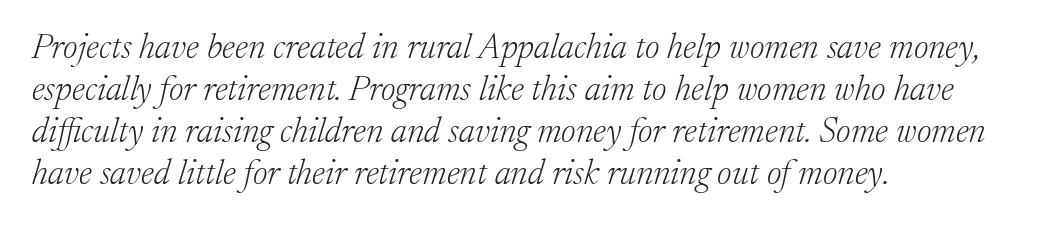
{"serif": "yes", "italic": "yes", "lean": "right", "slant_degrees": 17, "bold": "no", "weight": "light", "width": "normal", "stroke_contrast": "low", "x_height": "medium", "monospaced": "no", "underline": "no", "align": "left", "line_spacing_ratio": 1.2, "letter_spacing": "normal", "letter_spacing_em": 0.0, "glyph_px": 35}
